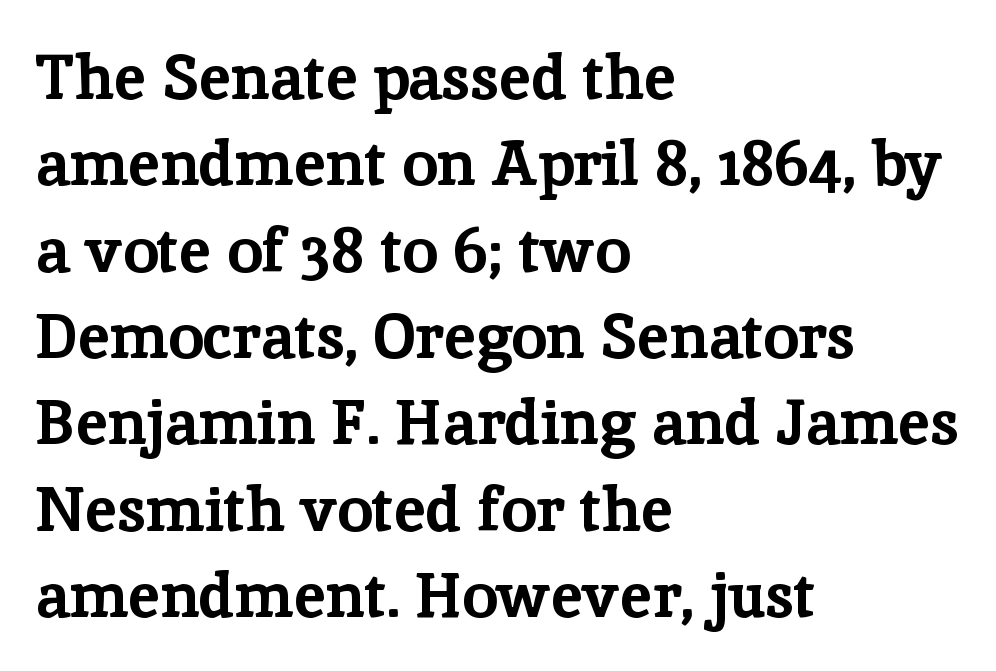
Emphasis by weight is at full strength: bold. Summary of vertical rhythm: regular, with standard interline spacing. Are there feet on the stems? There are — it's a serif. These lines are rendered in a variable-pitch font. Tall strokes in this sample are plumb rather than angled. Is the block centered? No — it sits flush against the left margin.
